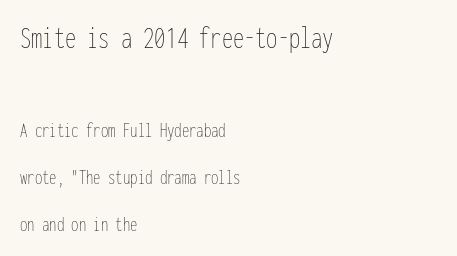
{"italic": "no", "bold": "no", "weight": "thin", "width": "condensed", "stroke_contrast": "low", "x_height": "medium", "monospaced": "yes", "underline": "no", "align": "left", "line_spacing": "loose", "line_spacing_ratio": 2.25, "letter_spacing": "normal", "letter_spacing_em": 0.0, "larger_block": "first", "size_ratio": 1.52, "glyph_px": 32}
